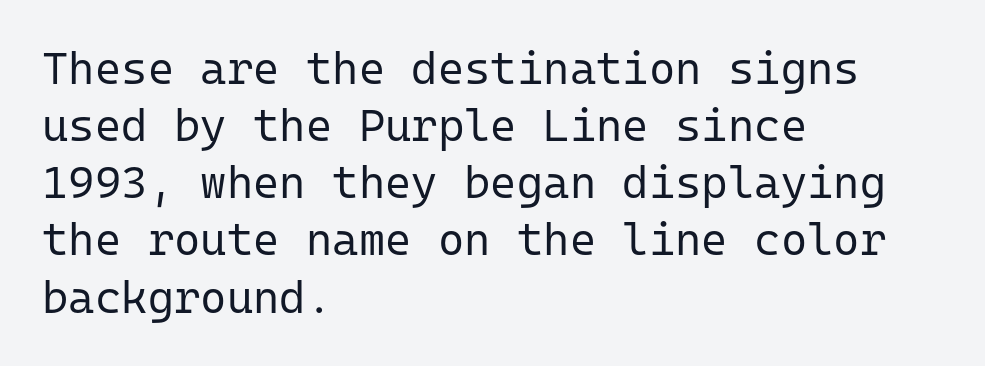
Q: Is the text bold? A: No.
Q: Is the text italic (slanted)? A: No, it is upright.
Q: Is the typeface a serif or a sans-serif typeface? A: Sans-serif.
Q: Is the text underlined? A: No.
Q: How is the paragraph aligned? A: Left-aligned.
Q: Is the spacing between letters normal or unusually wide? A: Normal.
Q: Is the spacing between lines tight, normal or loose? A: Normal.
Q: Width (condensed, normal, or wide)? A: Normal.
Q: Stroke contrast? A: Low.
Q: x-height? A: Medium.
Q: Monospaced? A: Yes.
